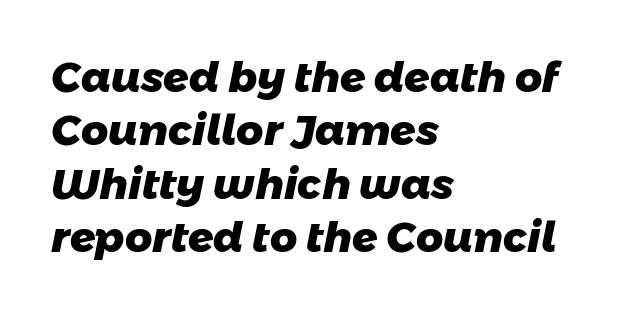
{"serif": "no", "bold": "yes", "weight": "heavy", "width": "normal", "stroke_contrast": "low", "x_height": "medium", "monospaced": "no", "underline": "no", "align": "left", "line_spacing": "normal", "line_spacing_ratio": 1.27, "letter_spacing": "normal", "letter_spacing_em": 0.0, "glyph_px": 42}
